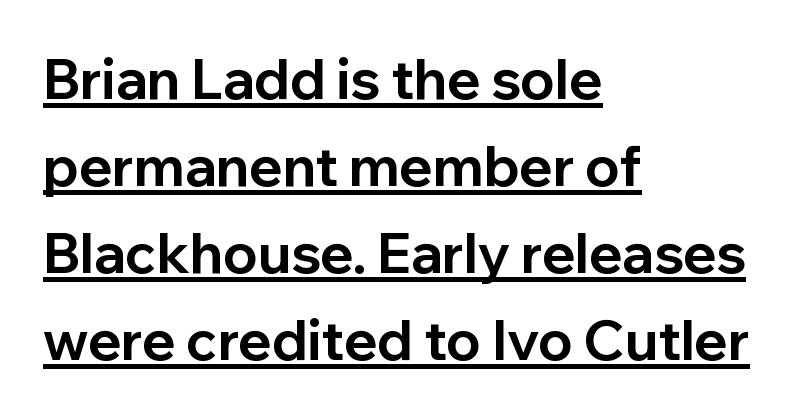
Style check: upright. The sample's only ornament is a line tracing under the words. Left-aligned paragraph, ragged on the right. A typesetter would call this proportional, since set widths differ per character. Letterform terminals end flat and unadorned throughout the passage.
